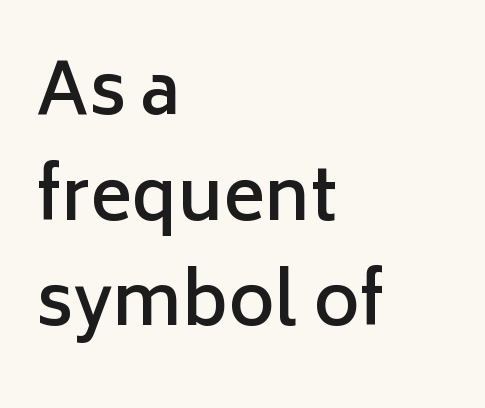
If you measured baseline to baseline, you'd find a middling distance. Do the characters align in a grid? No, the font is proportional. These words are printed semibold, heavier than regular yet not bold. Is the block centered? No — it sits flush against the left margin. Serifs: no, the terminals of the letterforms are clean.
